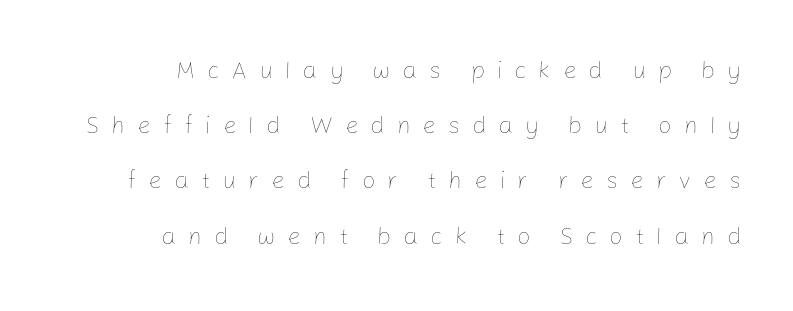
The image shows 24 px text type, upright; set right-aligned, loose line spacing (2.3x), unusually wide letter spacing (+0.49 em), not underlined.
